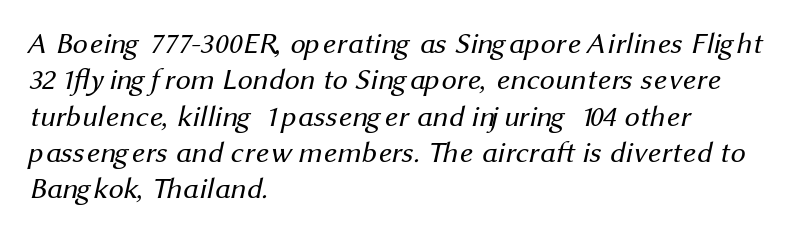
Q: Is the text bold? A: No.
Q: Is the typeface a serif or a sans-serif typeface? A: Sans-serif.
Q: Is the text underlined? A: No.
Q: How is the paragraph aligned? A: Left-aligned.
Q: Is the spacing between letters normal or unusually wide? A: Normal.
Q: Width (condensed, normal, or wide)? A: Normal.
Q: Stroke contrast? A: Medium.
Q: x-height? A: Medium.
Q: Monospaced? A: No.
